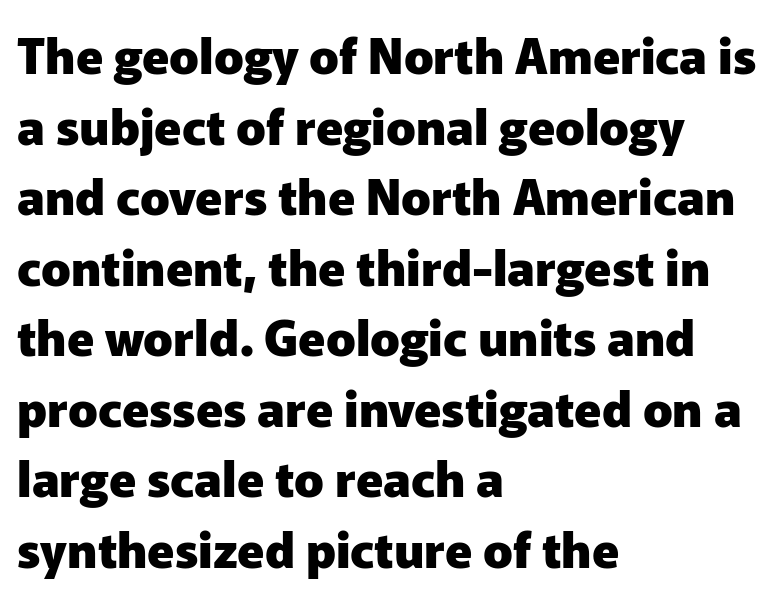
Typesetter's note: full bold, strokes at maximum text heaviness. Line starts are locked; line ends wander. The type family on display is of the sans-serif kind. Interline gaps are of average width in this sample.
